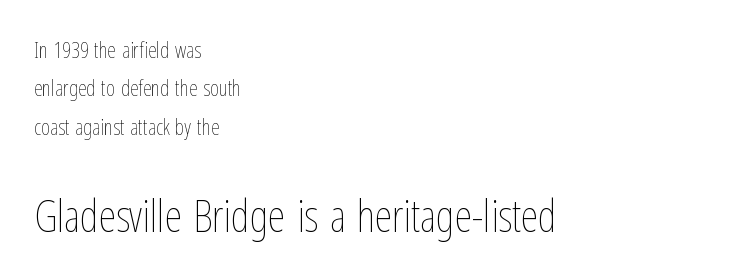
Check the space under the baseline: it is left empty. Posture: upright roman. This rendering leaves character spacing at its baseline value. Line beginnings align vertically; line endings do not.
